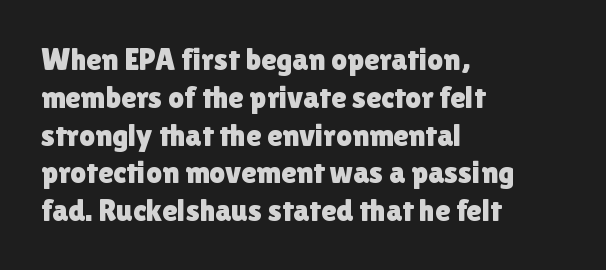
{"serif": "no", "italic": "no", "width": "normal", "x_height": "medium", "monospaced": "no", "underline": "no", "align": "left", "line_spacing_ratio": 1.22, "letter_spacing": "normal", "letter_spacing_em": 0.0, "glyph_px": 31}
